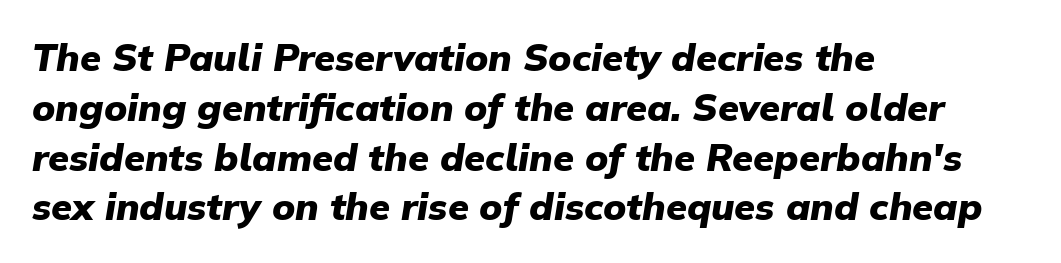
Successive baselines arrive at the customary interval. The glyphs look as if they've been sheared to an angle. The strip under each line holds only bare page. Heft: maximum for text — a bold. Between one letter and the next there's only the usual sliver of space. Each line starts at the same left margin while the right side varies.
